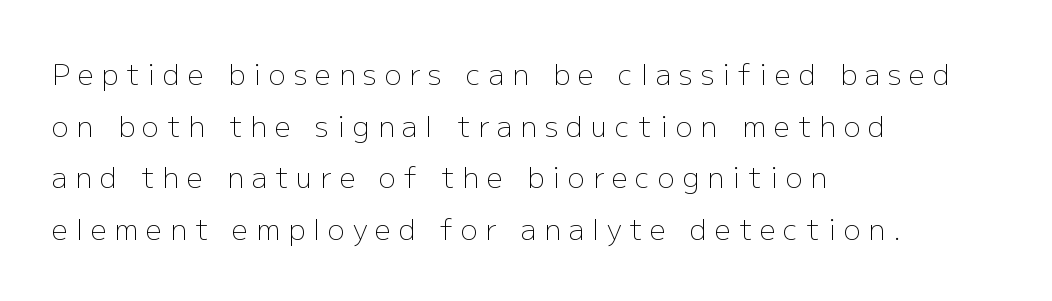
The image shows 28 px light sans-serif type, upright; set left-aligned, line spacing 1.84x, unusually wide letter spacing (+0.29 em), not underlined; low stroke contrast and a medium x-height.
